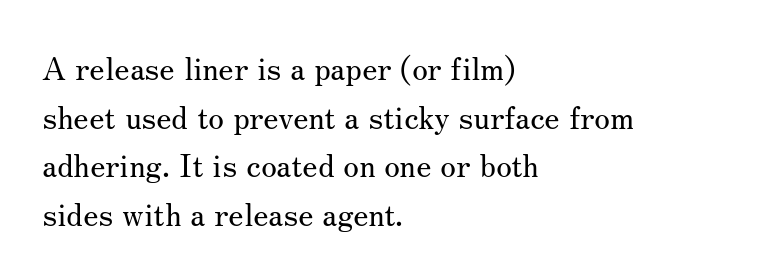
The designer went with a serif here, giving each stem small feet. Spacing verdict: proportional, widths tailored to each character. Tracking here is standard; glyphs follow each other at the usual distance. The string is rendered with underlining switched off.
